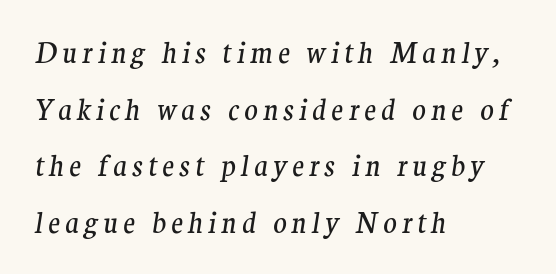
The image shows 28 px regular-weight serif type, italic (leaning right); set left-aligned, loose line spacing (2.02x), not underlined; medium stroke contrast and a medium x-height.
